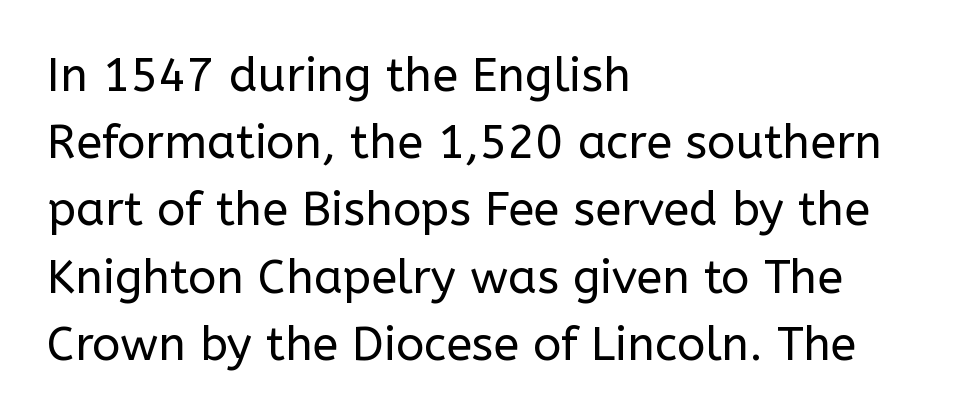
The image shows 47 px regular-weight sans-serif type, upright; set left-aligned, normal line spacing (1.43x), normal letter spacing, not underlined; low stroke contrast and a medium x-height.
